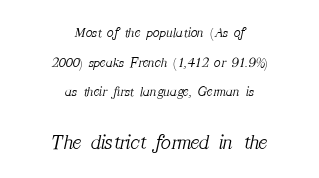
The image shows 21 px text type, italic (leaning right); set centered, loose line spacing (2.12x), normal letter spacing, not underlined; the second (bottom) block is 1.5x larger.
